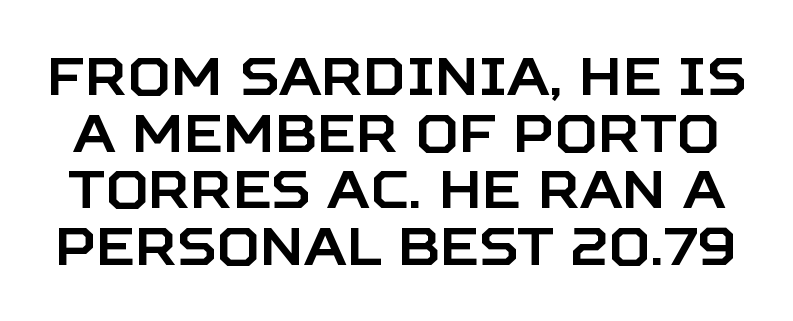
Looks like regular typesetting: each glyph gets only the width it needs. The letters carry no serifs — their stems end cleanly without finishing strokes. The space beneath each line is pristine and unruled. In terms of leading, this rendering errs on the cramped side.
